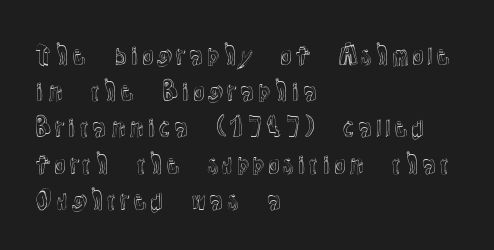
This sample keeps an unexceptional amount of space between lines. Characters follow at the spacing the type designer built in. Leftover space on each line is placed entirely after the last word. Nobody drew a line under any word here. The font's upright variant was chosen for this text.
